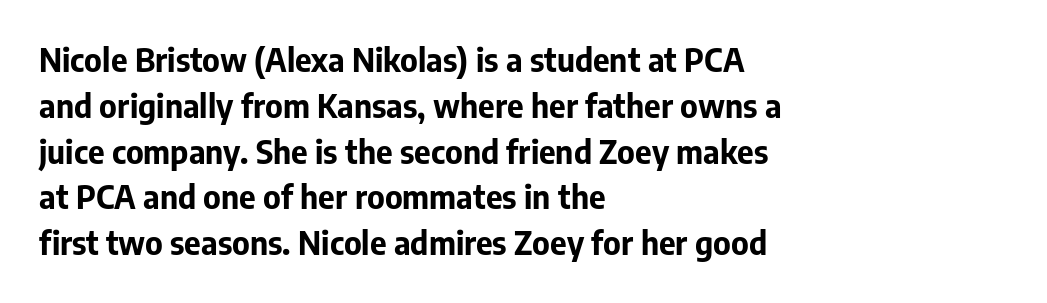
Q: Is the text bold? A: Yes.
Q: Is the text italic (slanted)? A: No, it is upright.
Q: Is the typeface a serif or a sans-serif typeface? A: Sans-serif.
Q: Is the text underlined? A: No.
Q: How is the paragraph aligned? A: Left-aligned.
Q: Is the spacing between letters normal or unusually wide? A: Normal.
Q: Is the spacing between lines tight, normal or loose? A: Normal.
Q: Width (condensed, normal, or wide)? A: Normal.
Q: Stroke contrast? A: Low.
Q: x-height? A: Medium.
Q: Monospaced? A: No.
